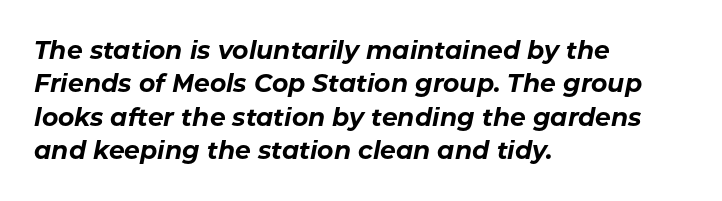
You could call the tracking neutral — neither tight nor loose. Look at the stroke-to-counter ratio: heavy, a bold. Normally led — the rows are evenly, conventionally spaced. The passage is arranged the way most books set body copy — flush left.
